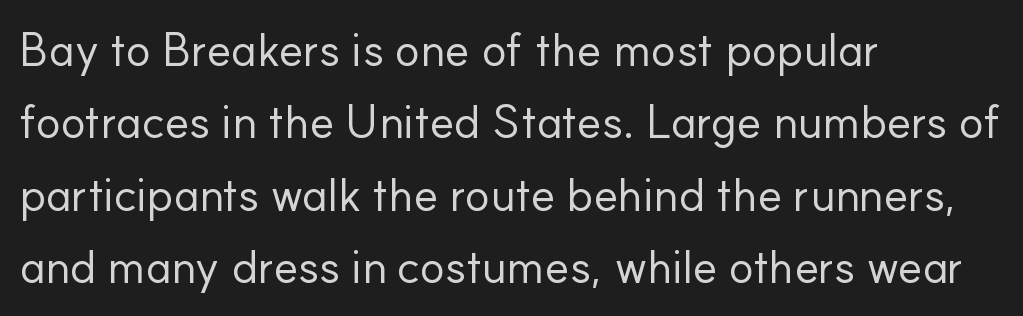
Q: Is the text bold? A: No.
Q: Is the text italic (slanted)? A: No, it is upright.
Q: Is the typeface a serif or a sans-serif typeface? A: Sans-serif.
Q: Is the text underlined? A: No.
Q: How is the paragraph aligned? A: Left-aligned.
Q: Is the spacing between letters normal or unusually wide? A: Normal.
Q: Is the spacing between lines tight, normal or loose? A: Normal.
Q: Width (condensed, normal, or wide)? A: Normal.
Q: Stroke contrast? A: Low.
Q: x-height? A: Small.
Q: Monospaced? A: No.
